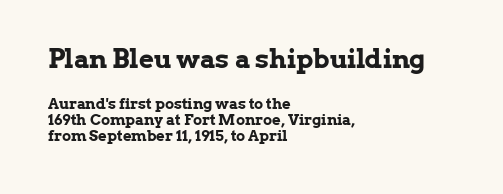
The image shows 26 px bold type, upright; set left-aligned, tight line spacing (1.08x), normal letter spacing, not underlined; the first (top) block is 1.73x larger.
